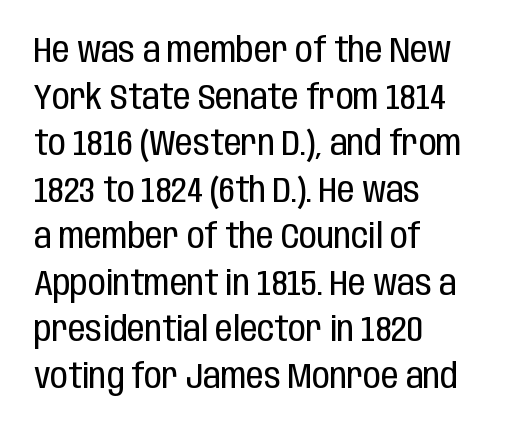
{"serif": "no", "italic": "no", "bold": "no", "weight": "regular", "width": "condensed", "stroke_contrast": "low", "x_height": "large", "monospaced": "no", "underline": "no", "align": "left", "line_spacing": "normal", "line_spacing_ratio": 1.33, "letter_spacing": "normal", "letter_spacing_em": 0.0, "glyph_px": 35}
